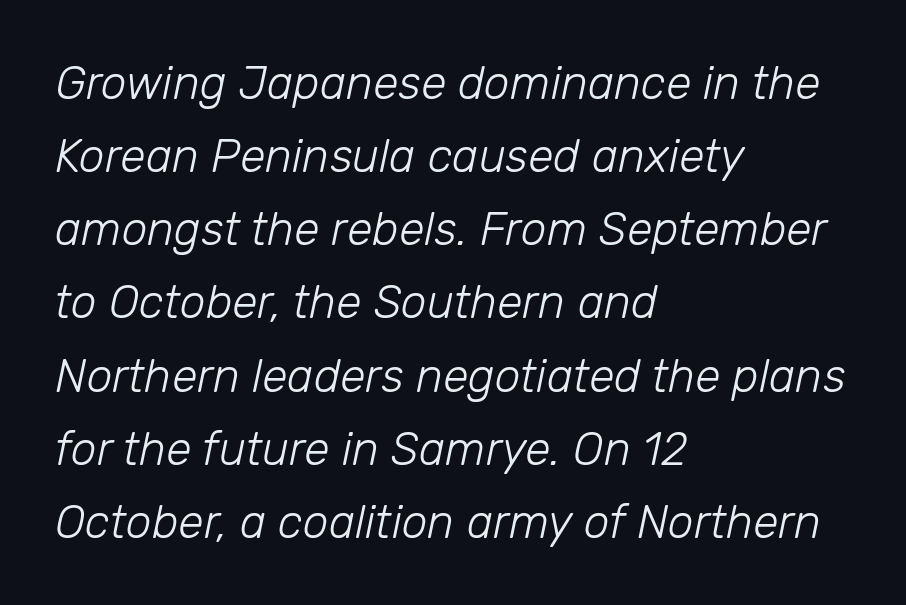
The image shows 46 px light type, italic (leaning right); set left-aligned, normal line spacing (1.59x), normal letter spacing, not underlined; low stroke contrast and a medium x-height.
